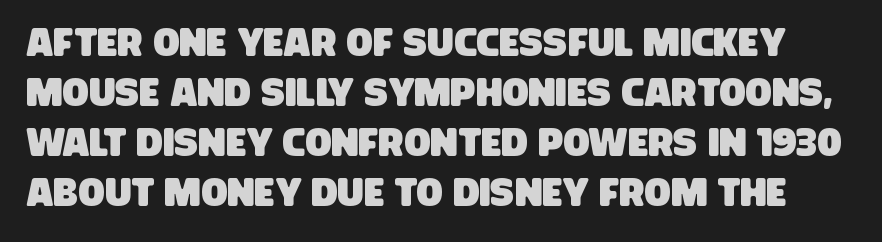
Letter spacing: default. This is sans-serif lettering, the kind often seen on screens and signage. One glance says typical: line gaps are just what's usual. The rendering uses natural spacing where letterforms have individual widths. This rendering features lettering with no underline.
